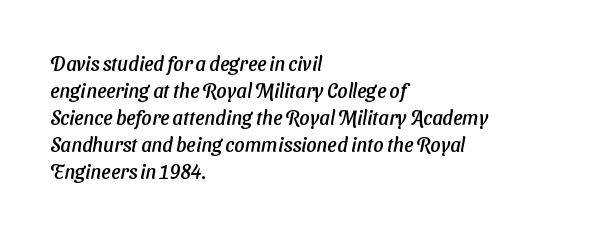
The image shows 20 px text type; set left-aligned, normal line spacing (1.35x), normal letter spacing, not underlined.
